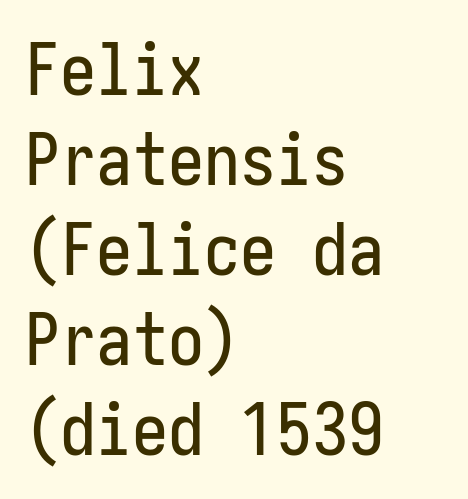
The image shows 72 px condensed sans-serif type, upright; set left-aligned, normal line spacing (1.25x), normal letter spacing, not underlined; low stroke contrast and a medium x-height.
